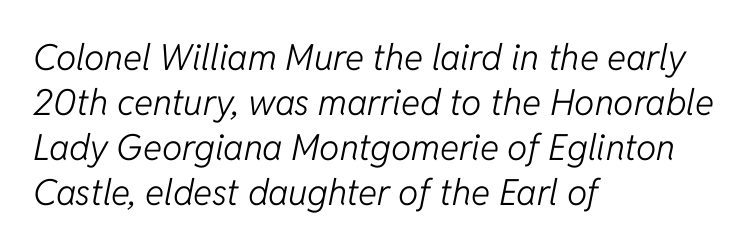
Q: Is the text bold? A: No.
Q: Is the text italic (slanted)? A: Yes, it leans right by about 11 degrees.
Q: Is the text underlined? A: No.
Q: How is the paragraph aligned? A: Left-aligned.
Q: Is the spacing between letters normal or unusually wide? A: Normal.
Q: Is the spacing between lines tight, normal or loose? A: Normal.
Q: Width (condensed, normal, or wide)? A: Normal.
Q: Stroke contrast? A: Low.
Q: x-height? A: Medium.
Q: Monospaced? A: No.
